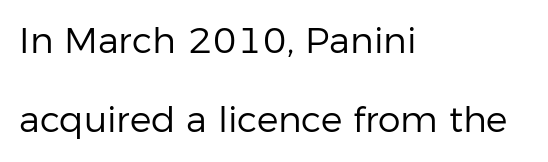
A quiet, ordinary-to-light weight characterises the typeface. Just letters on the line, the space beneath them empty. Whoever set this chose breathing room over compactness in the vertical rhythm. Reading down the block, your eye returns to a fixed left position each line.
